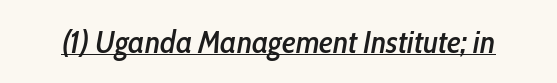
Q: Is the text italic (slanted)? A: Yes, it leans right by about 10 degrees.
Q: Is the text underlined? A: Yes.
Q: Is the spacing between letters normal or unusually wide? A: Normal.
Q: Width (condensed, normal, or wide)? A: Condensed.
Q: Stroke contrast? A: Low.
Q: x-height? A: Medium.
Q: Monospaced? A: No.
